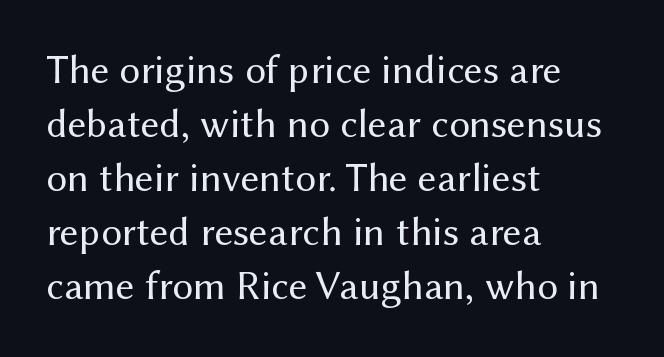
Q: Is the text bold? A: No.
Q: Is the text italic (slanted)? A: No, it is upright.
Q: Is the typeface a serif or a sans-serif typeface? A: Sans-serif.
Q: Is the text underlined? A: No.
Q: How is the paragraph aligned? A: Left-aligned.
Q: Is the spacing between letters normal or unusually wide? A: Normal.
Q: Is the spacing between lines tight, normal or loose? A: Normal.
Q: Width (condensed, normal, or wide)? A: Normal.
Q: Stroke contrast? A: Medium.
Q: x-height? A: Medium.
Q: Monospaced? A: No.
